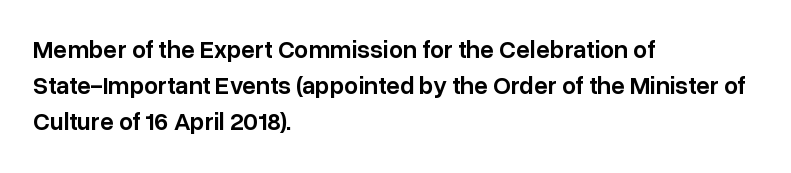
Caption: semibold face, moderately heavy strokes. Type without underlining. Quick note: interline space is typical. Vertical strokes here are truly vertical. Caption: multi-line text, flush left, ragged right.
